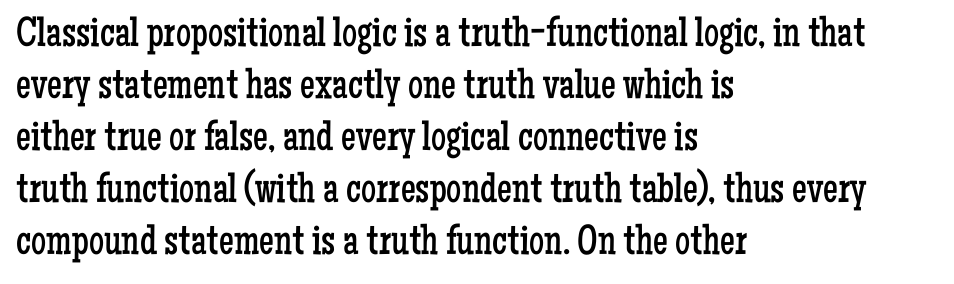
The image shows 42 px regular-weight, condensed serif type, upright; set left-aligned, line spacing 1.24x, normal letter spacing, not underlined; low stroke contrast and a medium x-height.
